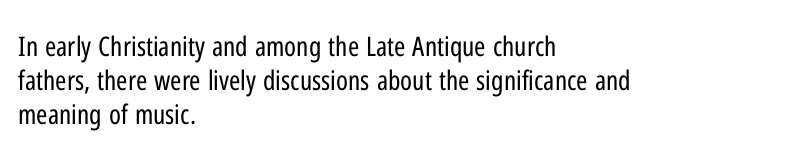
Q: Is the text bold? A: No.
Q: Is the text italic (slanted)? A: No, it is upright.
Q: Is the text underlined? A: No.
Q: How is the paragraph aligned? A: Left-aligned.
Q: Is the spacing between letters normal or unusually wide? A: Normal.
Q: Is the spacing between lines tight, normal or loose? A: Normal.
